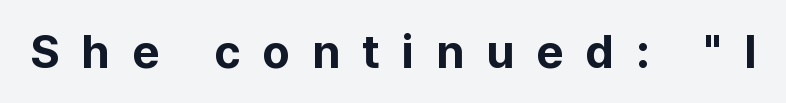
The image shows 47 px bold sans-serif type, upright; set unusually wide letter spacing (+0.47 em), not underlined; low stroke contrast and a medium x-height.
